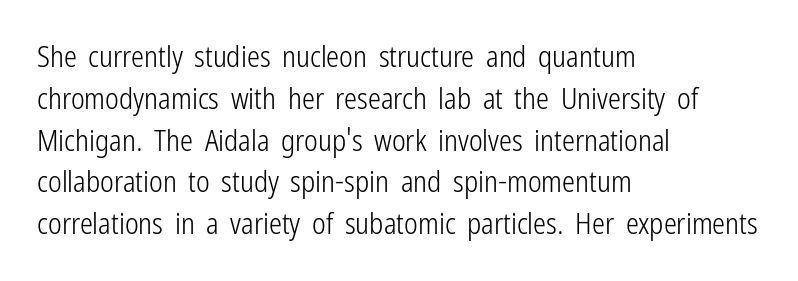
{"serif": "no", "italic": "no", "bold": "no", "weight": "light", "width": "condensed", "stroke_contrast": "low", "x_height": "medium", "monospaced": "no", "underline": "no", "align": "left", "line_spacing": "normal", "line_spacing_ratio": 1.44, "letter_spacing": "normal", "letter_spacing_em": 0.0, "glyph_px": 29}
